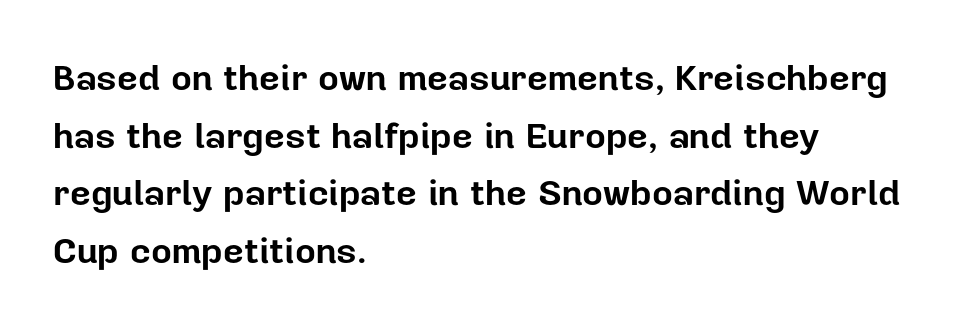
{"serif": "no", "italic": "no", "bold": "yes", "weight": "bold", "width": "normal", "stroke_contrast": "low", "x_height": "medium", "monospaced": "no", "underline": "no", "align": "left", "line_spacing": "normal", "line_spacing_ratio": 1.6, "letter_spacing": "normal", "letter_spacing_em": 0.0, "glyph_px": 36}
